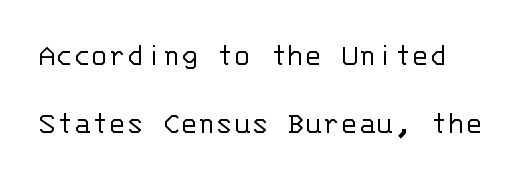
{"serif": "no", "italic": "no", "bold": "no", "weight": "light", "width": "normal", "stroke_contrast": "low", "x_height": "large", "monospaced": "yes", "underline": "no", "line_spacing": "loose", "line_spacing_ratio": 2.07, "letter_spacing": "normal", "letter_spacing_em": 0.0, "glyph_px": 33}
